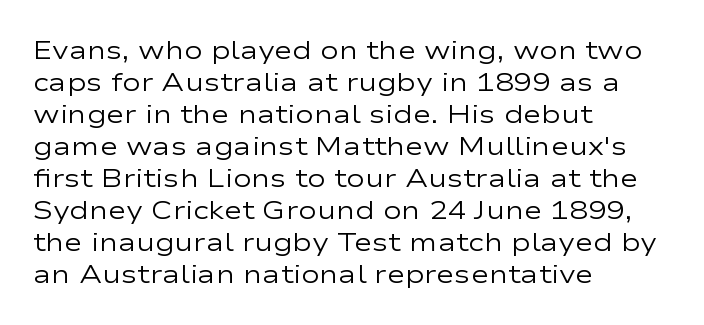
{"italic": "no", "bold": "no", "underline": "no", "align": "left", "line_spacing": "normal", "line_spacing_ratio": 1.28, "letter_spacing": "normal", "letter_spacing_em": 0.0, "glyph_px": 25}
